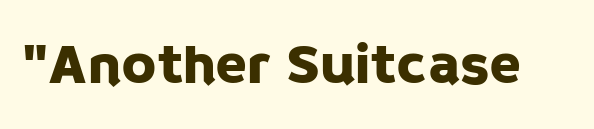
{"serif": "no", "italic": "no", "width": "normal", "stroke_contrast": "low", "x_height": "large", "monospaced": "no", "underline": "no", "letter_spacing": "normal", "letter_spacing_em": 0.0, "glyph_px": 58}
